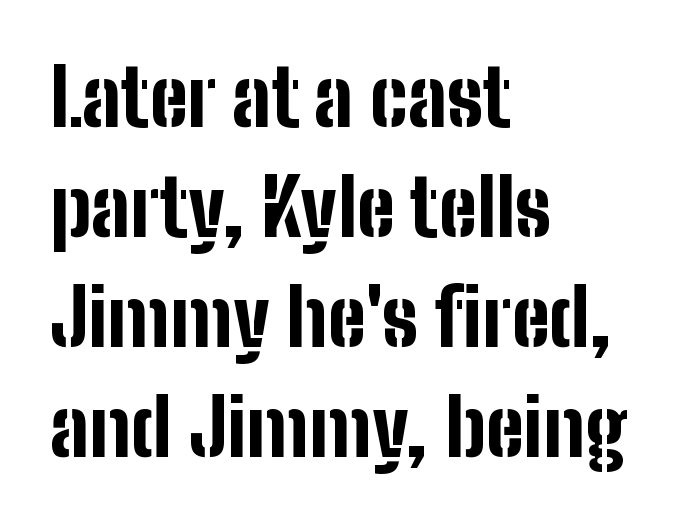
Q: Is the text bold? A: Yes.
Q: Is the text italic (slanted)? A: No, it is upright.
Q: Is the typeface a serif or a sans-serif typeface? A: Sans-serif.
Q: Is the text underlined? A: No.
Q: How is the paragraph aligned? A: Left-aligned.
Q: Is the spacing between letters normal or unusually wide? A: Normal.
Q: Is the spacing between lines tight, normal or loose? A: Normal.
Q: Width (condensed, normal, or wide)? A: Condensed.
Q: Stroke contrast? A: Low.
Q: x-height? A: Medium.
Q: Monospaced? A: No.
